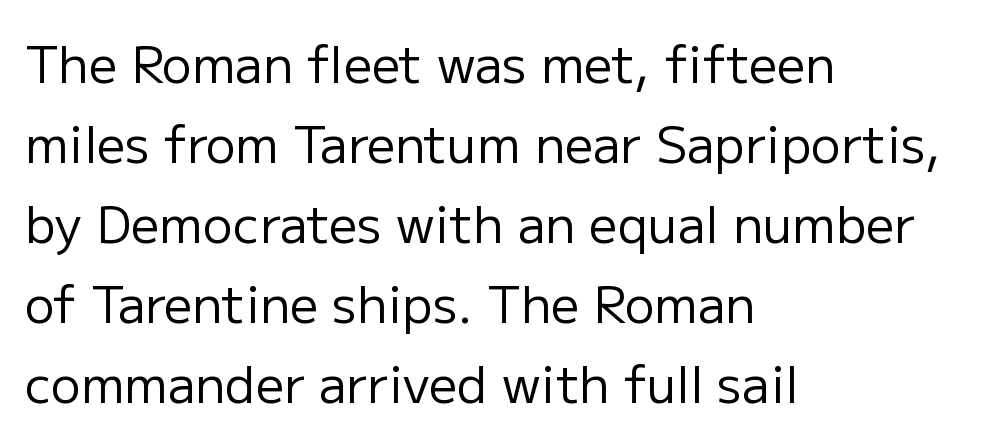
Q: Is the text bold? A: No.
Q: Is the text italic (slanted)? A: No, it is upright.
Q: Is the typeface a serif or a sans-serif typeface? A: Sans-serif.
Q: Is the text underlined? A: No.
Q: How is the paragraph aligned? A: Left-aligned.
Q: Is the spacing between letters normal or unusually wide? A: Normal.
Q: Is the spacing between lines tight, normal or loose? A: Normal.
Q: Width (condensed, normal, or wide)? A: Normal.
Q: Stroke contrast? A: Low.
Q: x-height? A: Medium.
Q: Monospaced? A: No.
